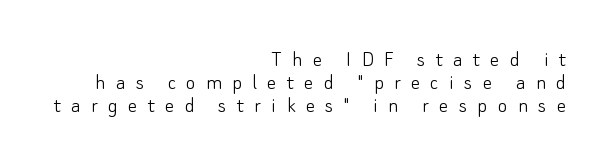
The passage shown has open, widely tracked lettering throughout. Weight: not bold — regular or lighter. Notice how the stems are strictly vertical — no italics here. Honestly, there is no underline to notice here at all. The setting favours the right margin, as signatures and pull-quotes sometimes do.
